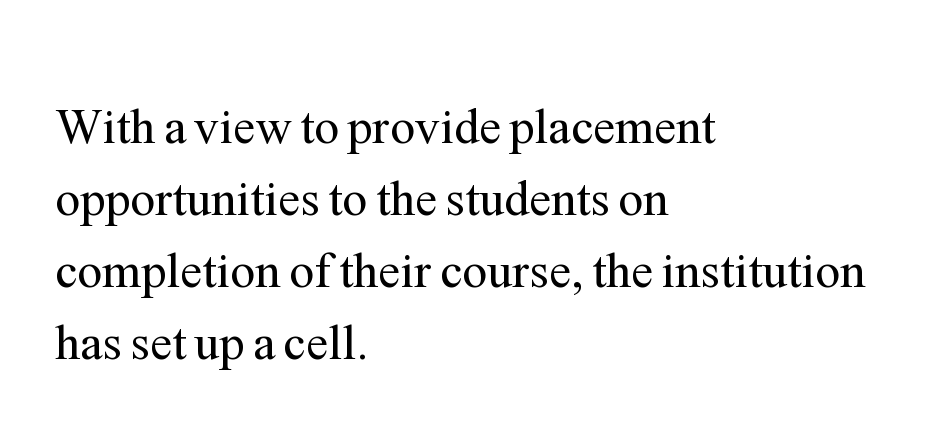
Horizontal alignment here is leftward, the default for most running prose. The strokes are not fattened; the text isn't bold. Are there feet on the stems? There are — it's a serif. This rendering leaves character spacing at its baseline value.
